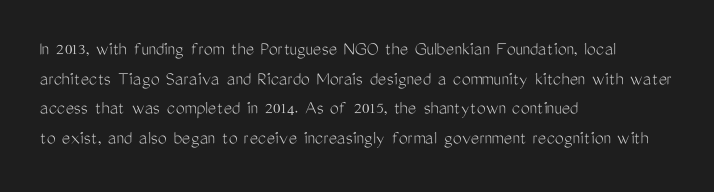
{"italic": "no", "bold": "no", "underline": "no", "align": "left", "line_spacing": "normal", "line_spacing_ratio": 1.48, "letter_spacing": "normal", "letter_spacing_em": 0.0, "glyph_px": 20}
